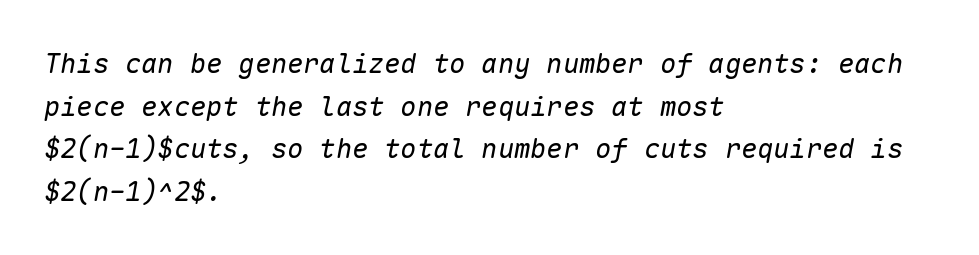
If you measured baseline to baseline, you'd find a middling distance. The specimen reads as italic at a glance. Is the stroke heavy? The answer is a plain regular-or-lighter. Does the copy run flush right? No — it runs flush left. Beneath every word, the page is bare.
